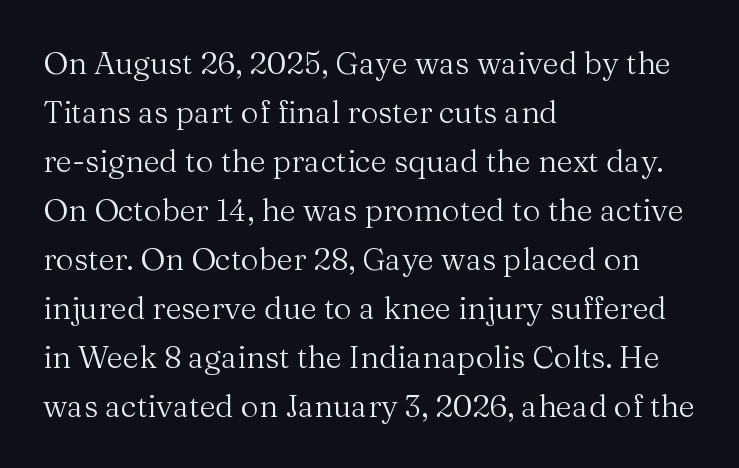
The image shows 31 px regular-weight serif type, upright; set left-aligned, normal line spacing (1.58x), normal letter spacing, not underlined; medium stroke contrast and a medium x-height.
